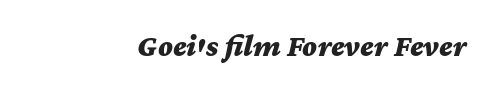
Beneath every word, the page is bare. The rendering uses natural spacing where letterforms have individual widths. You can tell it's italic because the verticals aren't actually vertical. The type is set solid horizontally, with unmodified tracking. The typesetter chose a ragged-left arrangement here.
